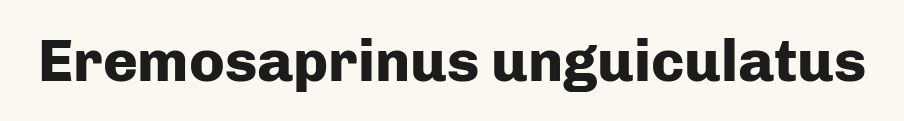
The image shows 59 px heavy sans-serif type, upright; set normal letter spacing, not underlined; low stroke contrast and a medium x-height.
